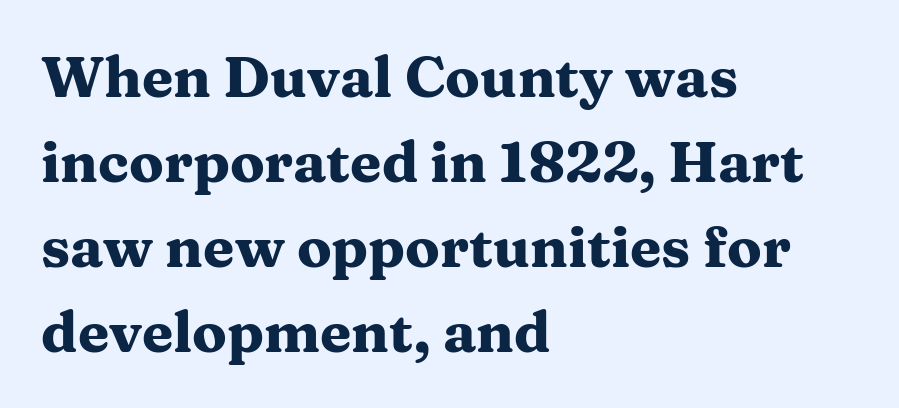
Left-aligned paragraph, ragged on the right. Compared with an ordinary text face, these strokes are far heavier — a full bold. A roman cut, with each character standing at attention. The passage shown is typeset with a serif family.
